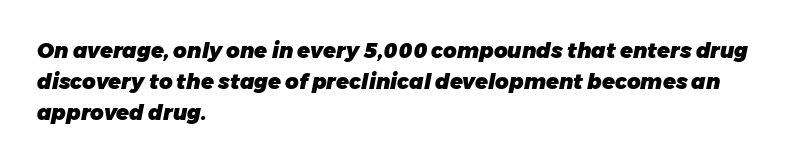
Students, this is bold: see how much ink each stroke carries. The string is rendered with underlining switched off. Honestly, the letter spacing is just normal — you wouldn't notice it. These lines sit exactly where default settings would place them. Notice how the passage keeps a crisp vertical edge on the left only.
